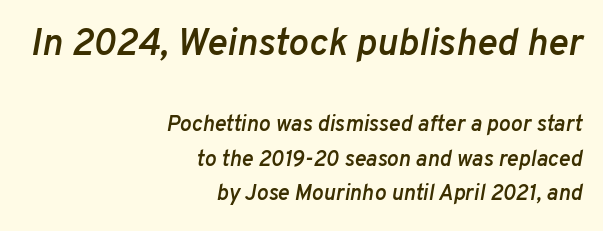
Q: Is the text bold? A: Semi-bold.
Q: Is the text italic (slanted)? A: Yes, it leans right by about 10 degrees.
Q: Is the text underlined? A: No.
Q: How is the paragraph aligned? A: Right-aligned.
Q: Is the spacing between letters normal or unusually wide? A: Normal.
Q: Is the spacing between lines tight, normal or loose? A: Normal.
Q: Which block of text is set in a larger size, the first (top) or the second (bottom)? A: The first (top) one.
Q: Width (condensed, normal, or wide)? A: Normal.
Q: Stroke contrast? A: Low.
Q: x-height? A: Medium.
Q: Monospaced? A: No.
